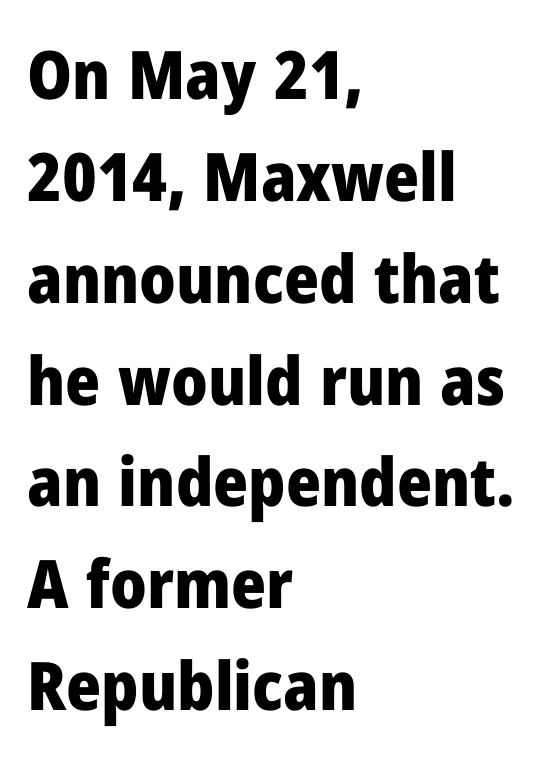
The image shows 67 px heavy sans-serif type, upright; set left-aligned, normal line spacing (1.52x), normal letter spacing, not underlined; low stroke contrast and a medium x-height.
